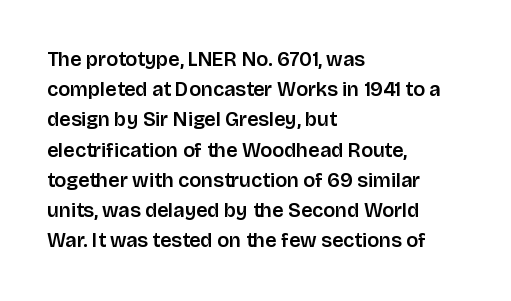
Q: Is the text italic (slanted)? A: No, it is upright.
Q: Is the text underlined? A: No.
Q: How is the paragraph aligned? A: Left-aligned.
Q: Is the spacing between letters normal or unusually wide? A: Normal.
Q: Is the spacing between lines tight, normal or loose? A: Normal.
